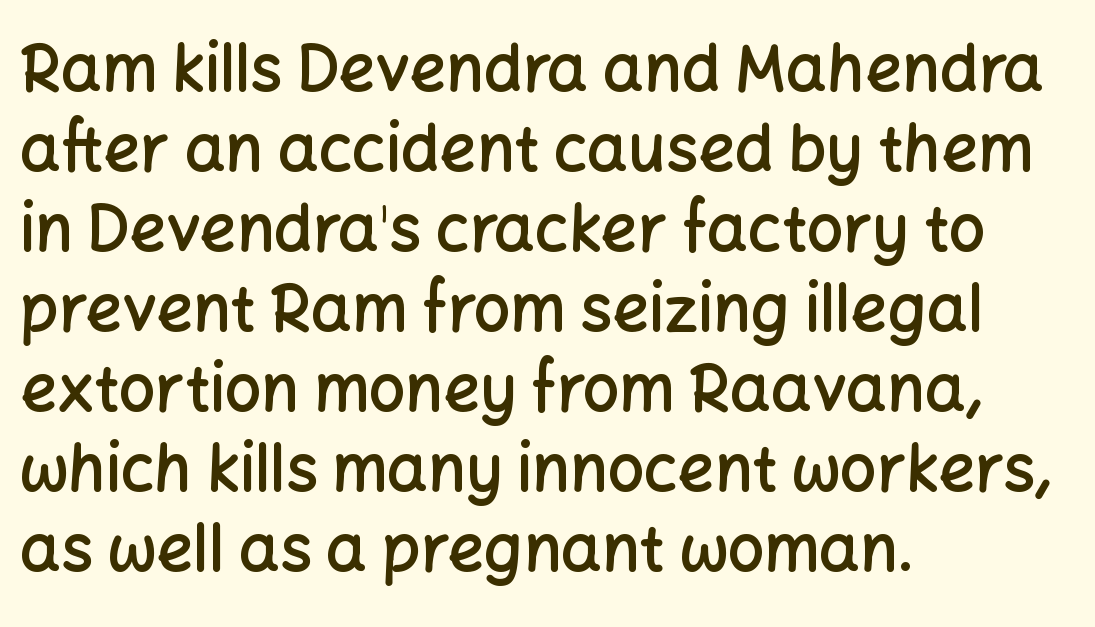
{"serif": "no", "italic": "no", "bold": "semi", "weight": "semibold", "width": "normal", "stroke_contrast": "low", "x_height": "medium", "monospaced": "no", "underline": "no", "align": "left", "line_spacing": "normal", "line_spacing_ratio": 1.25, "letter_spacing": "normal", "letter_spacing_em": 0.0, "glyph_px": 64}
